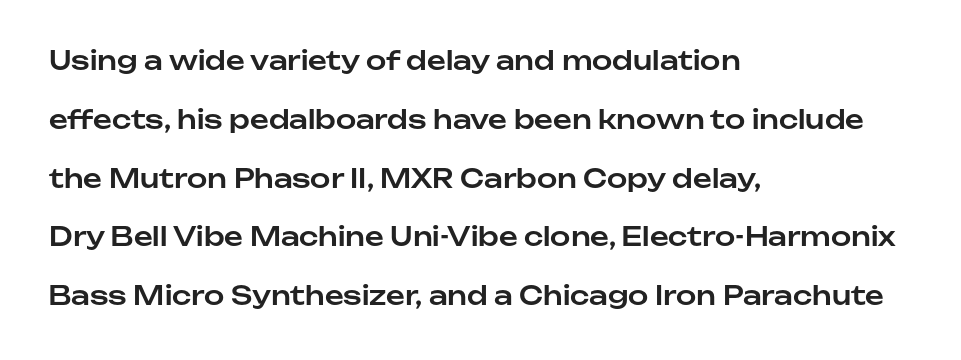
Line beginnings align vertically; line endings do not. The letters stand straight up with perfectly vertical stems. Check under the words: just untouched page. Successive baselines arrive slowly, with a big drop between each. Students, note that the glyphs here touch the page at normal intervals.
